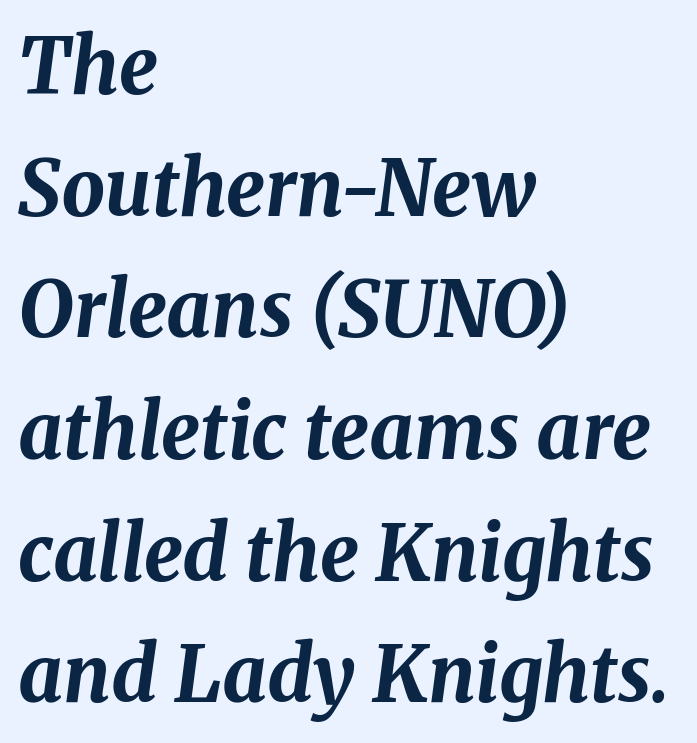
This sample uses an oblique cut, with every glyph tilted off the vertical. Leading matches the norm, producing a regular column. Just letters on the line, the space beneath them empty. Nothing unusual about the tracking: characters are spaced as the font intends.
